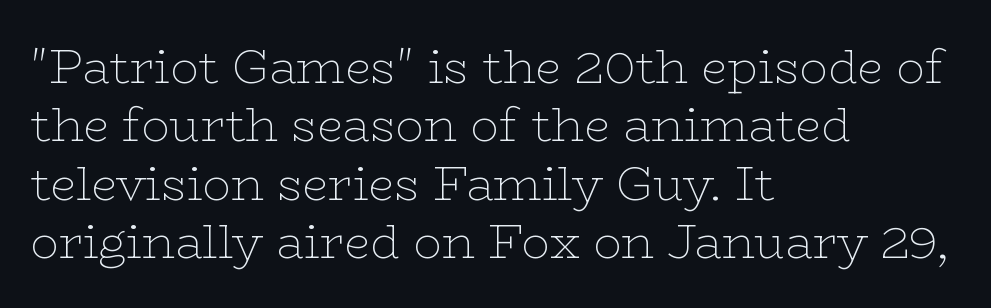
The image shows 47 px thin, wide serif type, upright; set left-aligned, line spacing 1.24x, normal letter spacing, not underlined; low stroke contrast and a medium x-height.
